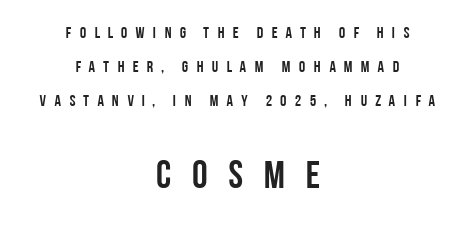
The image shows 39 px semibold, condensed sans-serif type, upright; set centered, loose line spacing (2.11x), unusually wide letter spacing (+0.44 em), not underlined; the second (bottom) block is 2.44x larger; low stroke contrast and a large x-height.
